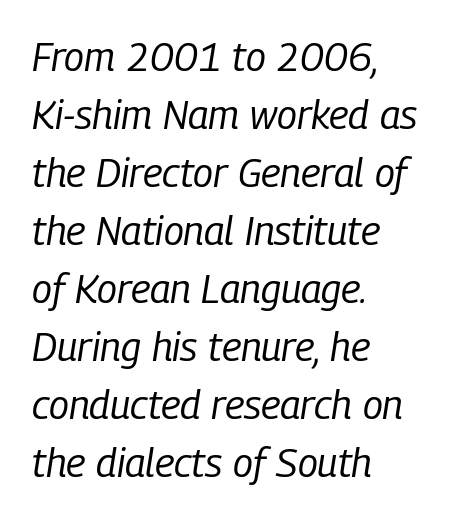
{"italic": "yes", "lean": "right", "slant_degrees": 9, "bold": "no", "weight": "regular", "width": "condensed", "stroke_contrast": "low", "x_height": "medium", "monospaced": "no", "underline": "no", "align": "left", "line_spacing": "normal", "line_spacing_ratio": 1.45, "letter_spacing": "normal", "letter_spacing_em": 0.0, "glyph_px": 40}
